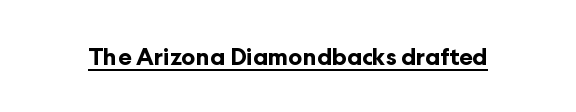
The image shows 23 px bold type, upright; set normal letter spacing, underlined.
